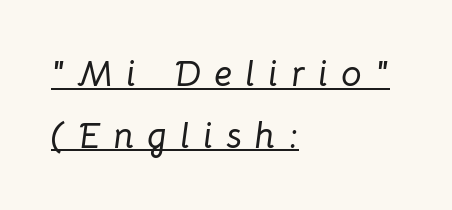
Q: Is the text italic (slanted)? A: Yes, it leans right by about 8 degrees.
Q: Is the text underlined? A: Yes.
Q: How is the paragraph aligned? A: Left-aligned.
Q: Is the spacing between letters normal or unusually wide? A: Unusually wide.
Q: Width (condensed, normal, or wide)? A: Normal.
Q: Stroke contrast? A: Low.
Q: x-height? A: Medium.
Q: Monospaced? A: No.
